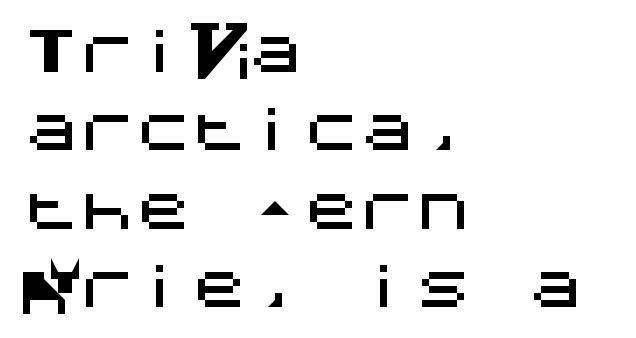
The image shows 56 px sans-serif type, upright; set left-aligned, normal line spacing (1.4x), normal letter spacing, not underlined; medium stroke contrast and a large x-height.
